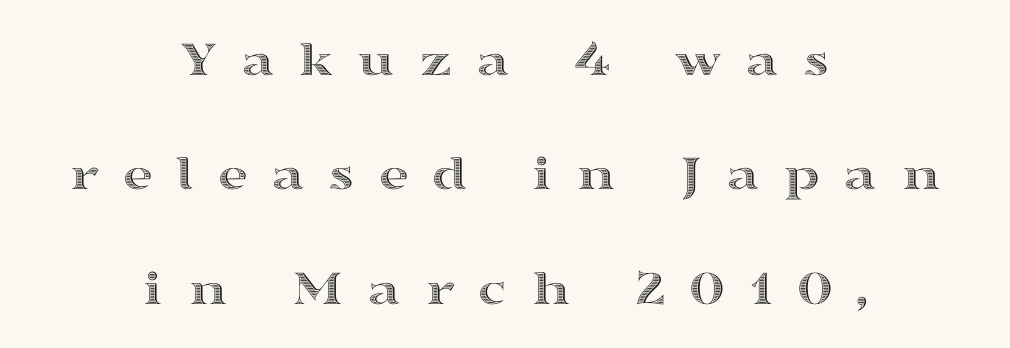
The line texture is sparse and dotted thanks to wide tracking. This is roman type, the default non-slanted kind. Spacing verdict: proportional, widths tailored to each character. The gap between lines stays unmarked.
